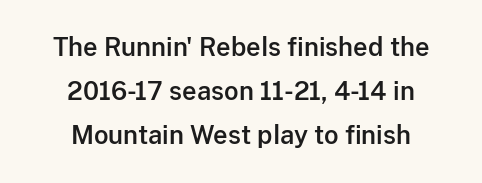
Alignment: centered. The letterforms sit shoulder to shoulder at normal distance. Do the letters lean? They stand straight. Lines of text with bare space underneath.
